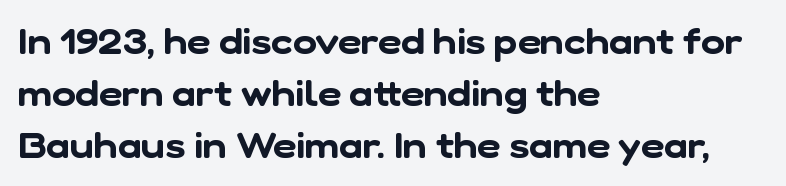
Varying glyph widths throughout — classic text-font behaviour. The block of text has a typical density, with ordinary space between rows. The gaps between neighbouring characters are ordinary and unremarkable. This sample is left-justified, so line endings fall wherever the words run out. Any mark beneath the type? The region is blank.
